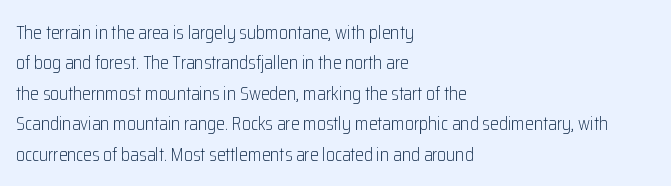
The typesetting does not lean heavy: it is not bold. Words appear dense and cohesive because spacing is normal. Every character sits straight up, as roman type does. What's the leading like? Ordinary, nothing unusual. Glance below the letters and you will spot only blank space.
